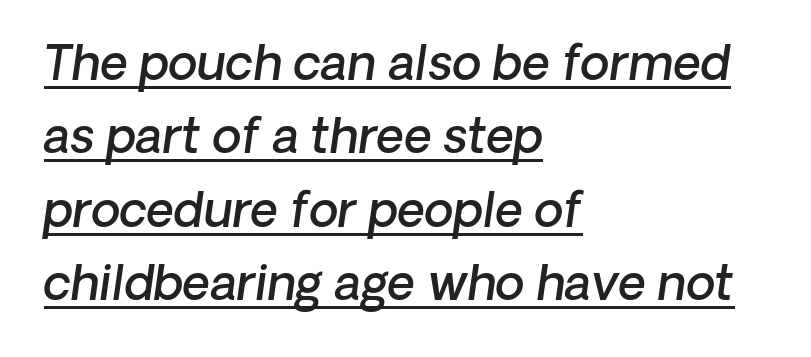
The image shows 48 px semibold sans-serif type; set left-aligned, normal line spacing (1.53x), normal letter spacing, underlined; low stroke contrast and a medium x-height.
